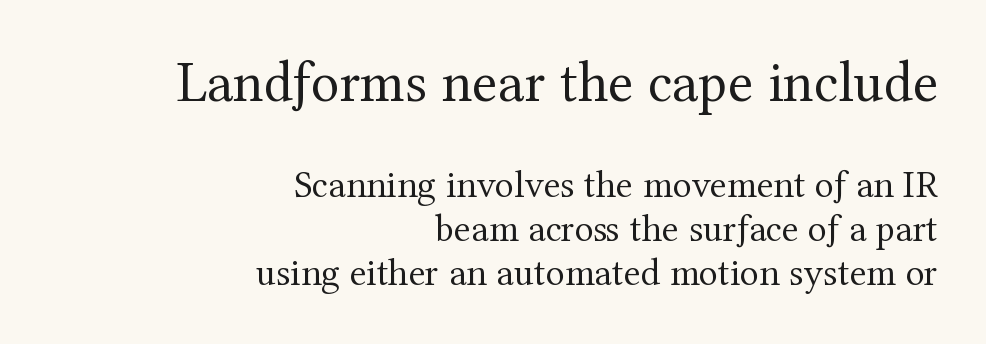
Q: Is the text bold? A: No.
Q: Is the text italic (slanted)? A: No, it is upright.
Q: Is the typeface a serif or a sans-serif typeface? A: Serif.
Q: Is the text underlined? A: No.
Q: How is the paragraph aligned? A: Right-aligned.
Q: Is the spacing between letters normal or unusually wide? A: Normal.
Q: Is the spacing between lines tight, normal or loose? A: Tight.
Q: Which block of text is set in a larger size, the first (top) or the second (bottom)? A: The first (top) one.
Q: Width (condensed, normal, or wide)? A: Normal.
Q: Stroke contrast? A: Medium.
Q: x-height? A: Medium.
Q: Monospaced? A: No.
